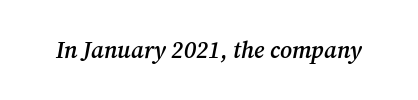
Caption: semibold face, moderately heavy strokes. Clear beneath every line of the passage. This sample uses plain, unmodified letter spacing. Does the lettering tilt? It does — this is italic.
